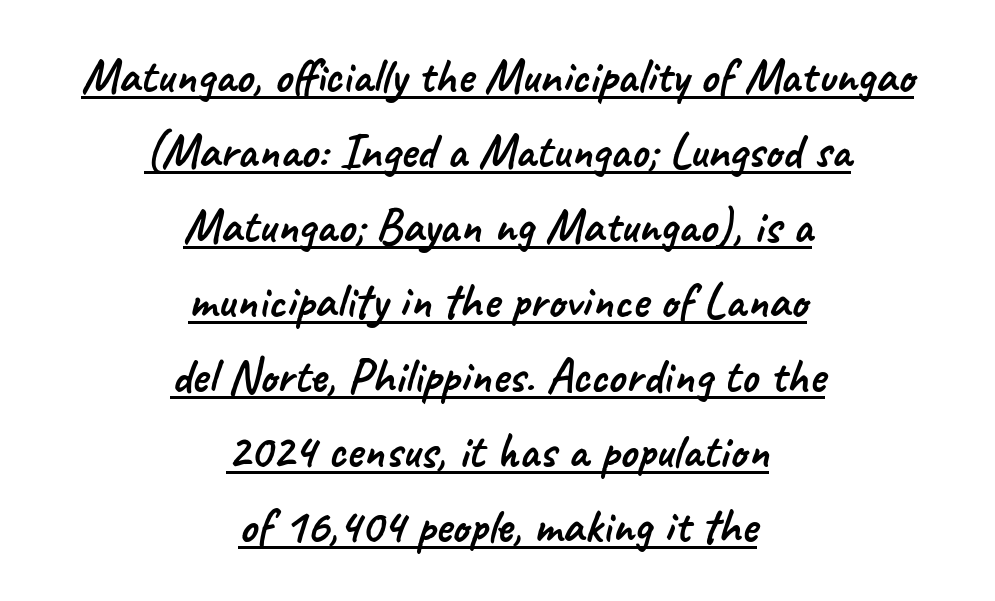
The image shows 49 px sans-serif type; set centered, normal line spacing (1.53x), normal letter spacing, underlined; low stroke contrast and a small x-height.
